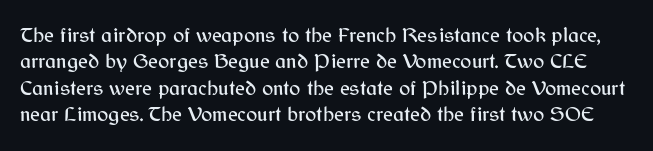
{"italic": "no", "underline": "no", "line_spacing": "normal", "line_spacing_ratio": 1.26, "letter_spacing": "normal", "letter_spacing_em": 0.0, "glyph_px": 21}
